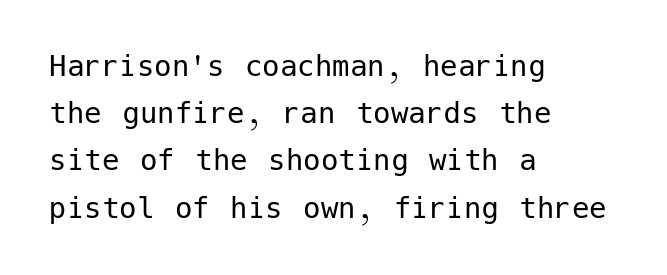
Q: Is the text bold? A: No.
Q: Is the text italic (slanted)? A: No, it is upright.
Q: Is the typeface a serif or a sans-serif typeface? A: Sans-serif.
Q: Is the text underlined? A: No.
Q: How is the paragraph aligned? A: Left-aligned.
Q: Is the spacing between letters normal or unusually wide? A: Normal.
Q: Is the spacing between lines tight, normal or loose? A: Normal.
Q: Width (condensed, normal, or wide)? A: Normal.
Q: Stroke contrast? A: Low.
Q: x-height? A: Medium.
